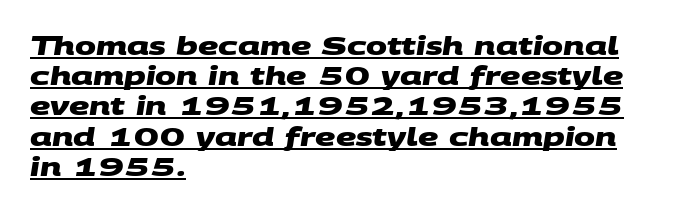
Does the copy run flush right? No — it runs flush left. Strong, thick strokes mark this as bold type. Spacing between characters is what you'd get straight out of the box. In designer terms, the underline attribute is active on this setting.
